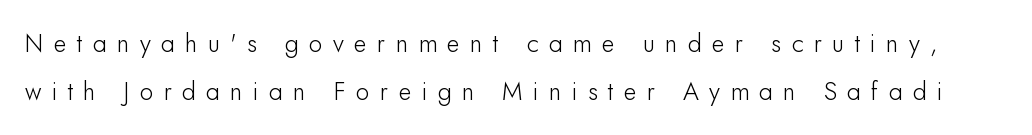
{"italic": "no", "underline": "no", "line_spacing": "loose", "line_spacing_ratio": 1.92, "letter_spacing": "wide", "letter_spacing_em": 0.41, "glyph_px": 25}
